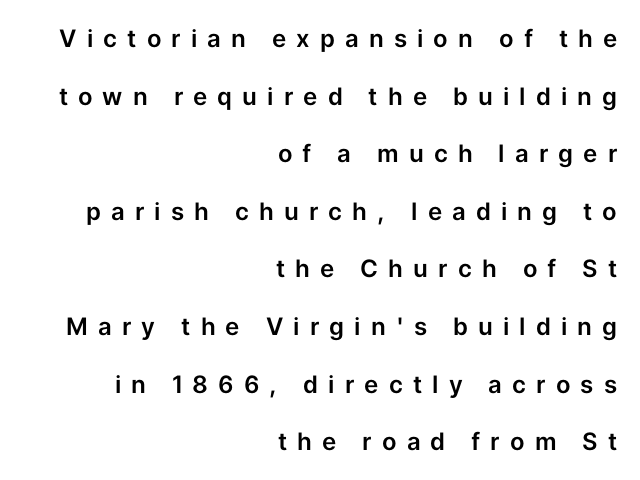
The passage shown stacks its lines with a broad gap. Posture: upright roman. What stands out about the letter spacing? Its width — letters are far apart. Any mark beneath the type? The region is blank.
